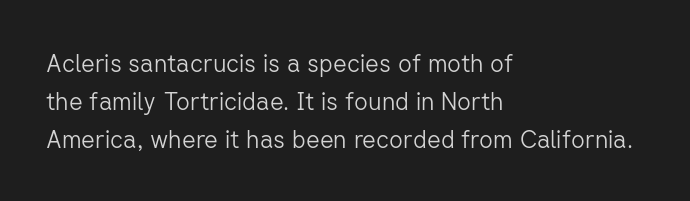
Q: Is the text bold? A: No.
Q: Is the text italic (slanted)? A: No, it is upright.
Q: Is the text underlined? A: No.
Q: How is the paragraph aligned? A: Left-aligned.
Q: Is the spacing between letters normal or unusually wide? A: Normal.
Q: Is the spacing between lines tight, normal or loose? A: Normal.
